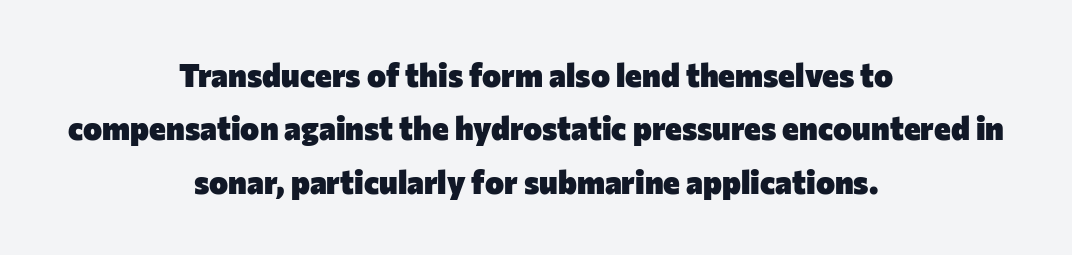
The image shows 32 px heavy sans-serif type, upright; set centered, normal line spacing (1.67x), normal letter spacing, not underlined; low stroke contrast and a medium x-height.
